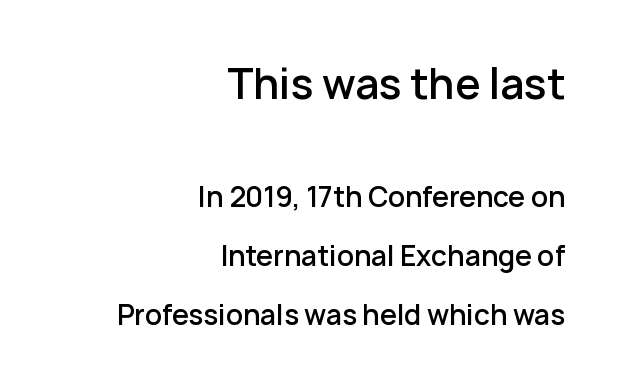
The image shows 41 px semibold sans-serif type, upright; set right-aligned, loose line spacing (2.19x), normal letter spacing, not underlined; the first (top) block is 1.52x larger; low stroke contrast and a medium x-height.
